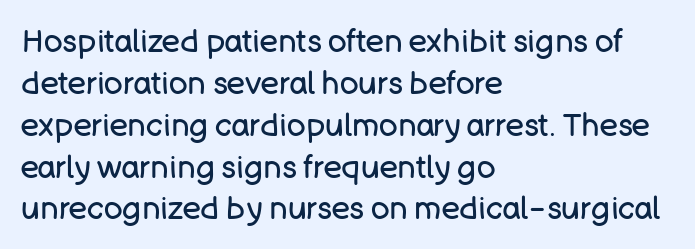
The type family on display is of the sans-serif kind. Stroke mass is kept to a normal reading level or below. Between one letter and the next there's only the usual sliver of space. Posture: vertical. The rendering uses a moderate line-height, typical for paragraphs. Descenders hang freely into open space.
